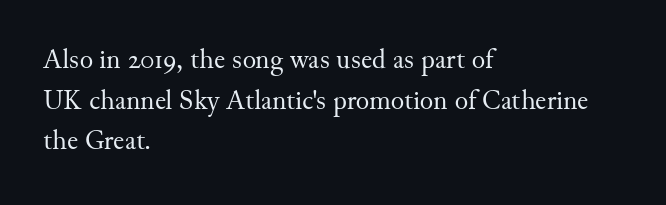
The image shows 28 px regular-weight serif type, upright; set left-aligned, normal line spacing (1.45x), normal letter spacing, not underlined; medium stroke contrast and a small x-height.
